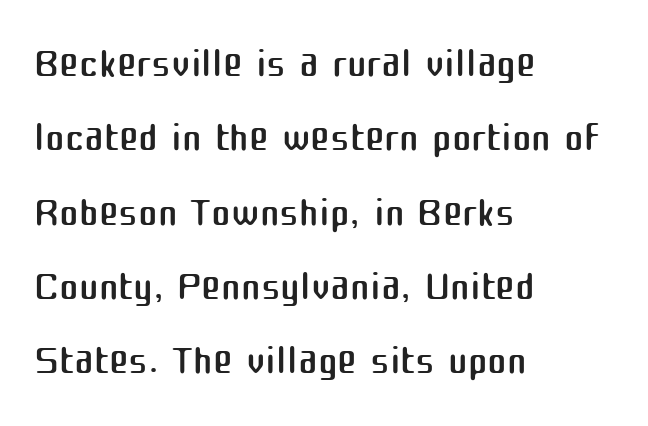
Q: Is the text bold? A: No.
Q: Is the text italic (slanted)? A: No, it is upright.
Q: Is the typeface a serif or a sans-serif typeface? A: Sans-serif.
Q: Is the text underlined? A: No.
Q: How is the paragraph aligned? A: Left-aligned.
Q: Is the spacing between letters normal or unusually wide? A: Normal.
Q: Is the spacing between lines tight, normal or loose? A: Normal.
Q: Width (condensed, normal, or wide)? A: Normal.
Q: Stroke contrast? A: Medium.
Q: x-height? A: Medium.
Q: Monospaced? A: No.
